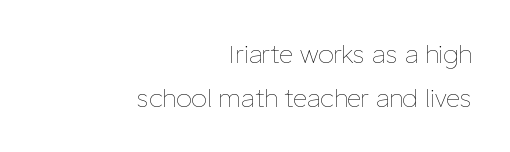
Words appear dense and cohesive because spacing is normal. The space beneath each line is pristine and unruled. Quick note: not italic, upright. Weight: in the light-to-regular range.
